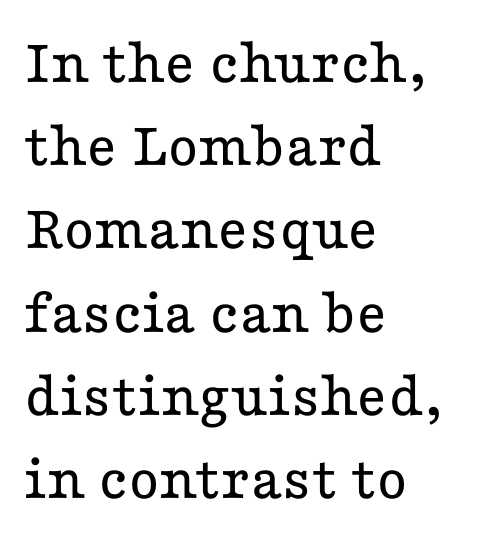
The image shows 65 px regular-weight, wide serif type, upright; set left-aligned, normal line spacing (1.28x), normal letter spacing, not underlined; low stroke contrast and a medium x-height.
